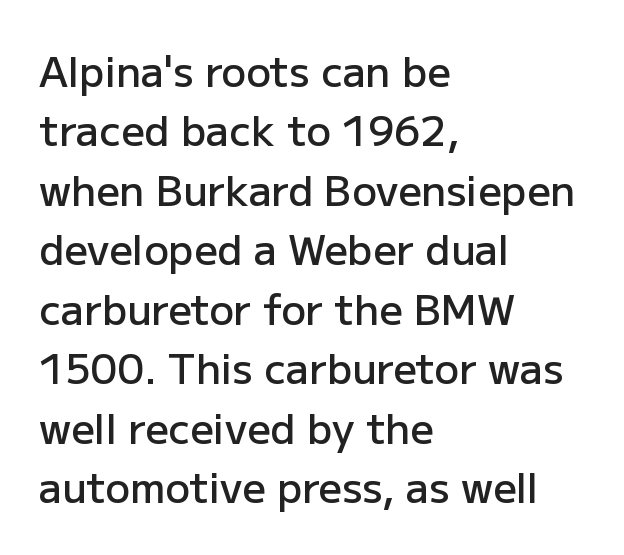
Q: Is the text bold? A: Semi-bold.
Q: Is the text italic (slanted)? A: No, it is upright.
Q: Is the typeface a serif or a sans-serif typeface? A: Sans-serif.
Q: Is the text underlined? A: No.
Q: How is the paragraph aligned? A: Left-aligned.
Q: Is the spacing between letters normal or unusually wide? A: Normal.
Q: Is the spacing between lines tight, normal or loose? A: Normal.
Q: Width (condensed, normal, or wide)? A: Normal.
Q: Stroke contrast? A: Low.
Q: x-height? A: Medium.
Q: Monospaced? A: No.
